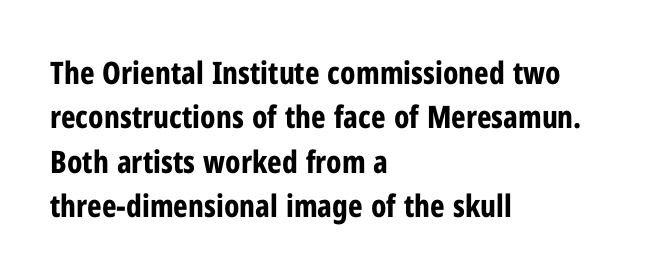
Q: Is the text bold? A: Yes.
Q: Is the text italic (slanted)? A: No, it is upright.
Q: Is the typeface a serif or a sans-serif typeface? A: Sans-serif.
Q: Is the text underlined? A: No.
Q: How is the paragraph aligned? A: Left-aligned.
Q: Is the spacing between letters normal or unusually wide? A: Normal.
Q: Is the spacing between lines tight, normal or loose? A: Normal.
Q: Width (condensed, normal, or wide)? A: Condensed.
Q: Stroke contrast? A: Low.
Q: x-height? A: Medium.
Q: Monospaced? A: No.
